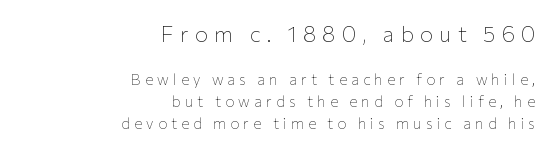
The letters stand upright; this is a roman face. Short and long lines alike share a common ending point at right. Compared with typical body copy, the letter spacing here is much looser. Is the stroke heavy? The answer is a plain regular-or-lighter.
